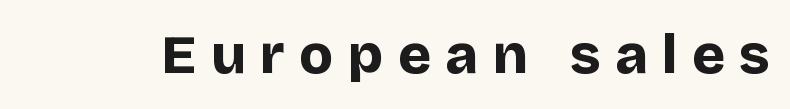
{"serif": "no", "italic": "no", "bold": "yes", "weight": "bold", "width": "normal", "stroke_contrast": "low", "x_height": "large", "monospaced": "no", "underline": "no", "letter_spacing": "wide", "letter_spacing_em": 0.26, "glyph_px": 56}
